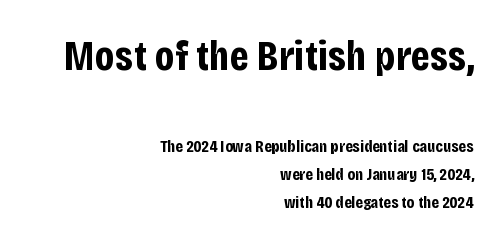
Q: Is the text bold? A: Yes.
Q: Is the text italic (slanted)? A: No, it is upright.
Q: Is the typeface a serif or a sans-serif typeface? A: Sans-serif.
Q: Is the text underlined? A: No.
Q: How is the paragraph aligned? A: Right-aligned.
Q: Is the spacing between letters normal or unusually wide? A: Normal.
Q: Is the spacing between lines tight, normal or loose? A: Normal.
Q: Which block of text is set in a larger size, the first (top) or the second (bottom)? A: The first (top) one.
Q: Width (condensed, normal, or wide)? A: Condensed.
Q: Stroke contrast? A: Low.
Q: x-height? A: Large.
Q: Monospaced? A: No.
